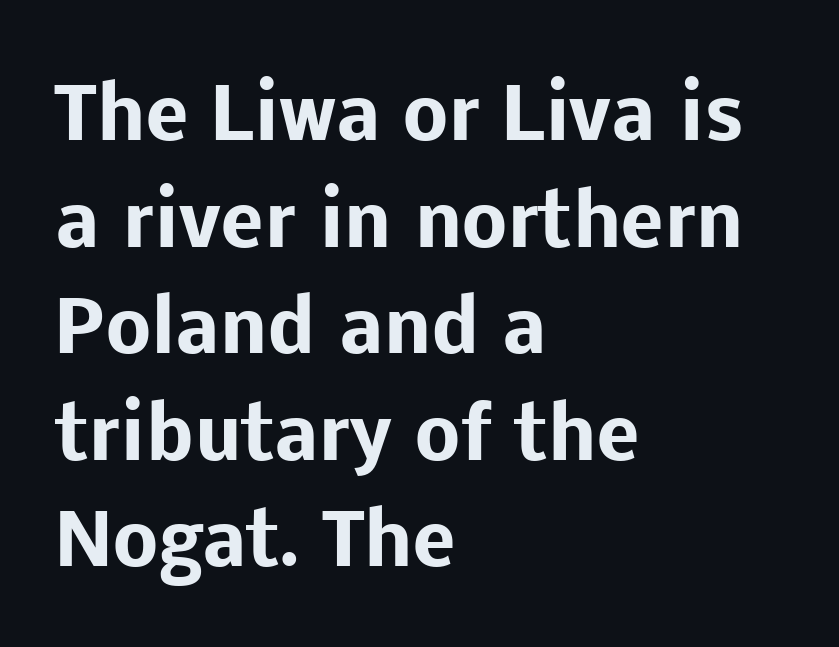
This sample has the flowing, uneven cadence of proportional lettering. Type without underlining. The leading is moderate, giving the passage an even texture. Unlike italic type, these characters show no tilt at all. Nothing unusual about the tracking: characters are spaced as the font intends. Its strokes are broad and dark, the hallmark of bold type.
